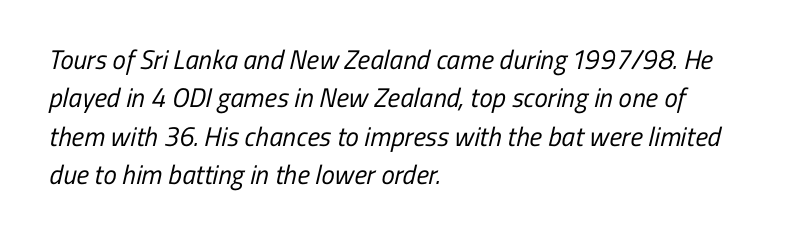
Typeset ragged right — the left edge is the straight one. Clear beneath every line of the passage. Vertically, the passage feels balanced, rows spaced as you'd expect. Letter spacing: default. Bold? No — there's no thickening of the strokes.
